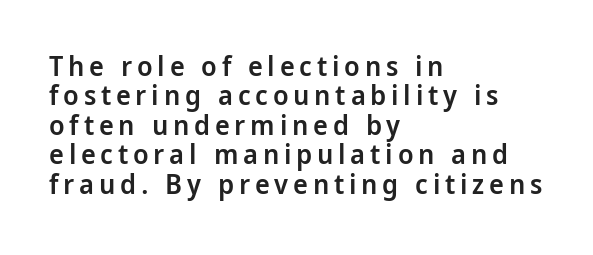
The image shows 28 px semibold, condensed sans-serif type, upright; set left-aligned, tight line spacing (1.05x), not underlined; low stroke contrast and a large x-height.
